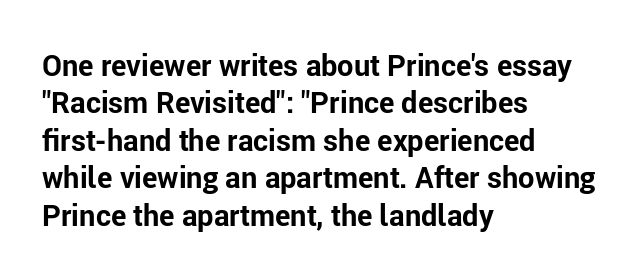
Q: Is the text bold? A: Yes.
Q: Is the text italic (slanted)? A: No, it is upright.
Q: Is the typeface a serif or a sans-serif typeface? A: Sans-serif.
Q: Is the text underlined? A: No.
Q: How is the paragraph aligned? A: Left-aligned.
Q: Is the spacing between letters normal or unusually wide? A: Normal.
Q: Is the spacing between lines tight, normal or loose? A: Normal.
Q: Width (condensed, normal, or wide)? A: Normal.
Q: Stroke contrast? A: Low.
Q: x-height? A: Medium.
Q: Monospaced? A: No.
